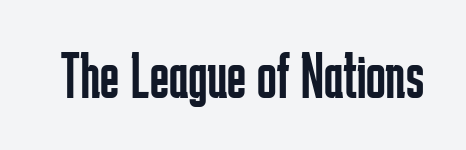
{"serif": "no", "italic": "no", "bold": "no", "weight": "regular", "width": "condensed", "stroke_contrast": "low", "x_height": "medium", "monospaced": "no", "underline": "no", "letter_spacing": "normal", "letter_spacing_em": 0.0, "glyph_px": 65}
